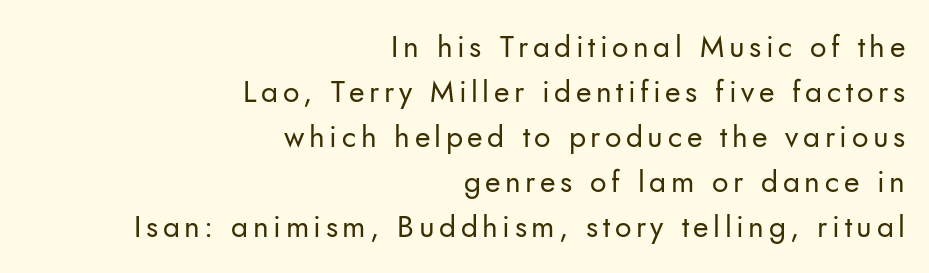
Q: Is the text bold? A: No.
Q: Is the text italic (slanted)? A: No, it is upright.
Q: Is the typeface a serif or a sans-serif typeface? A: Sans-serif.
Q: Is the text underlined? A: No.
Q: How is the paragraph aligned? A: Right-aligned.
Q: Is the spacing between lines tight, normal or loose? A: Normal.
Q: Width (condensed, normal, or wide)? A: Normal.
Q: Stroke contrast? A: Low.
Q: x-height? A: Small.
Q: Monospaced? A: No.
